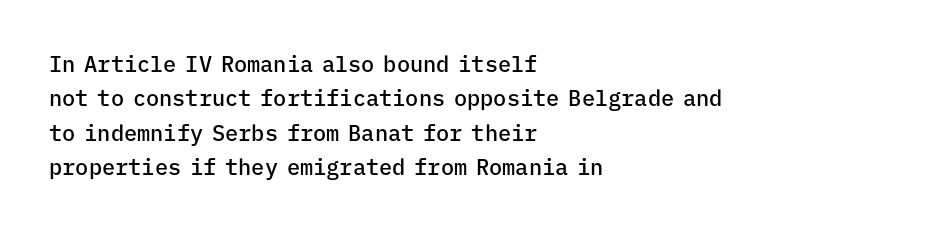
{"italic": "no", "bold": "semi", "underline": "no", "align": "left", "line_spacing": "normal", "line_spacing_ratio": 1.56, "letter_spacing": "normal", "letter_spacing_em": 0.0, "glyph_px": 22}
